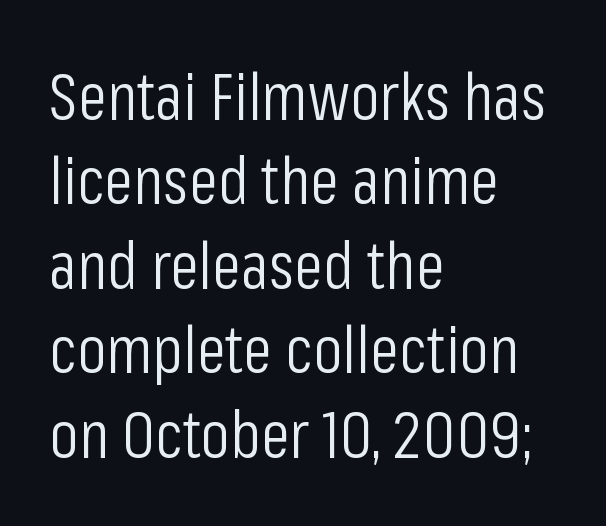
Underlining? Definitely not there. Posture: vertical. The characters are drawn with everyday or finer stroke widths. The paragraph shown leans on its left margin. Look at the tracking — it's just the regular setting, nothing added.
